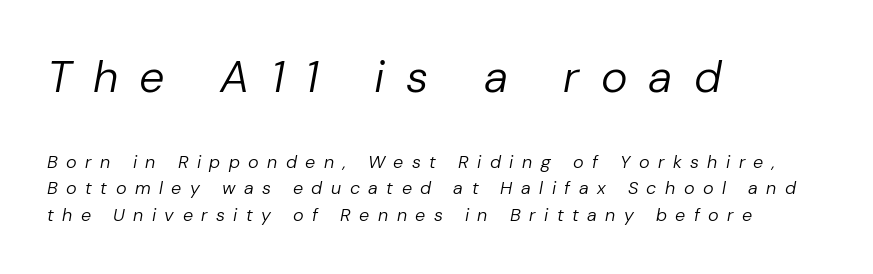
The image shows 45 px regular-weight type, italic (leaning right); set left-aligned, normal line spacing (1.48x), unusually wide letter spacing (+0.47 em), not underlined; the first (top) block is 2.5x larger; low stroke contrast and a medium x-height.
